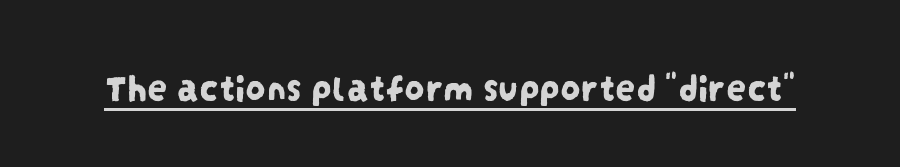
{"serif": "no", "width": "condensed", "stroke_contrast": "low", "x_height": "large", "monospaced": "no", "underline": "yes", "letter_spacing": "normal", "letter_spacing_em": 0.0, "glyph_px": 40}
